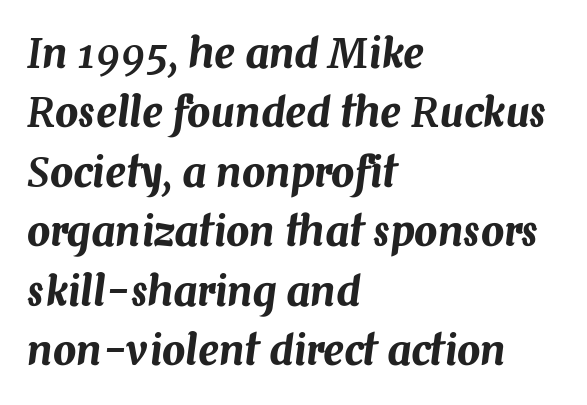
The image shows 41 px text type, italic (leaning right); set left-aligned, normal line spacing (1.45x), normal letter spacing, not underlined; medium stroke contrast and a medium x-height.
